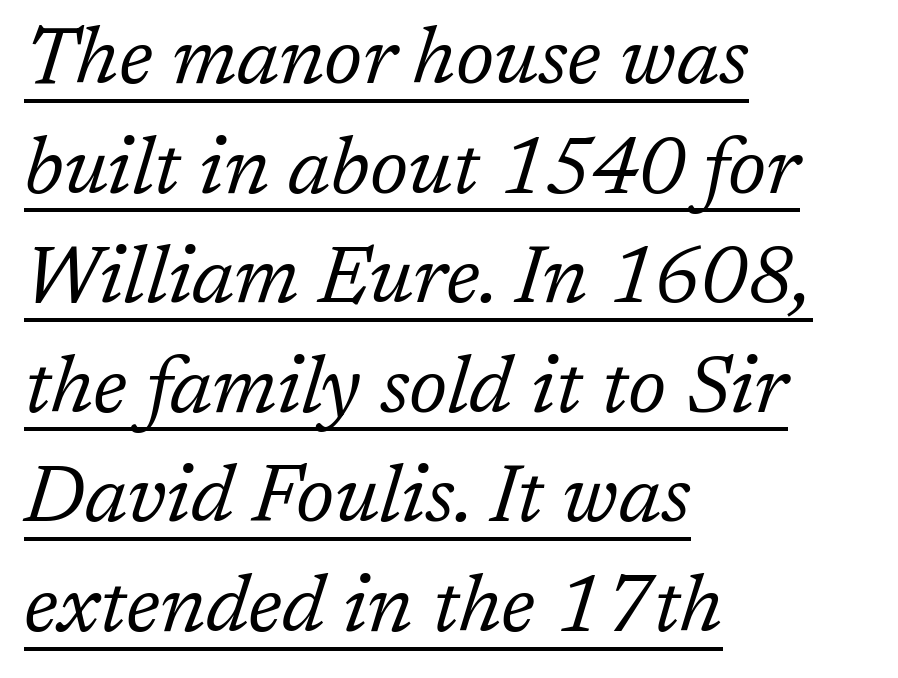
Caption: face not bold, strokes unweighted. You could not count columns in this text — the font is proportionally spaced. Honestly, the letter spacing is just normal — you wouldn't notice it. Does the type have serifs? Yes, each stem ends in a small foot.
